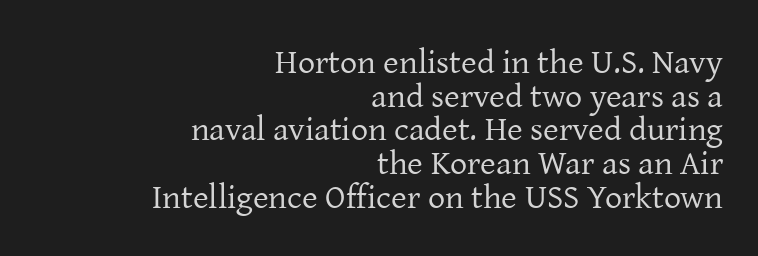
{"serif": "yes", "italic": "no", "bold": "no", "weight": "regular", "width": "normal", "stroke_contrast": "low", "x_height": "medium", "monospaced": "no", "underline": "no", "align": "right", "line_spacing": "tight", "line_spacing_ratio": 0.99, "letter_spacing": "normal", "letter_spacing_em": 0.0, "glyph_px": 34}
